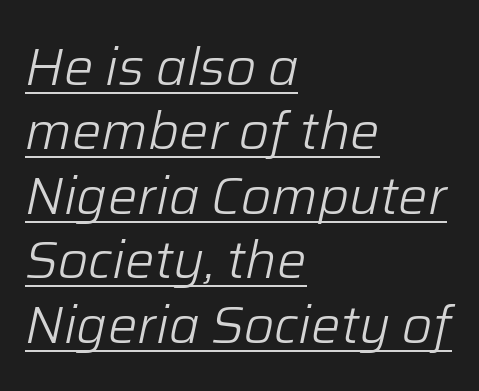
The image shows 52 px light type, italic (leaning right); set left-aligned, line spacing 1.24x, normal letter spacing, underlined; low stroke contrast and a medium x-height.
